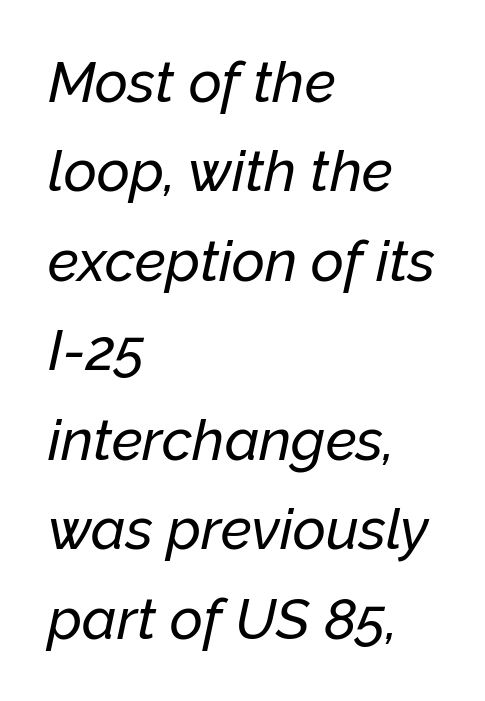
{"italic": "yes", "lean": "right", "slant_degrees": 12, "width": "normal", "stroke_contrast": "low", "x_height": "medium", "monospaced": "no", "underline": "no", "align": "left", "line_spacing": "normal", "line_spacing_ratio": 1.57, "letter_spacing": "normal", "letter_spacing_em": 0.0, "glyph_px": 57}
